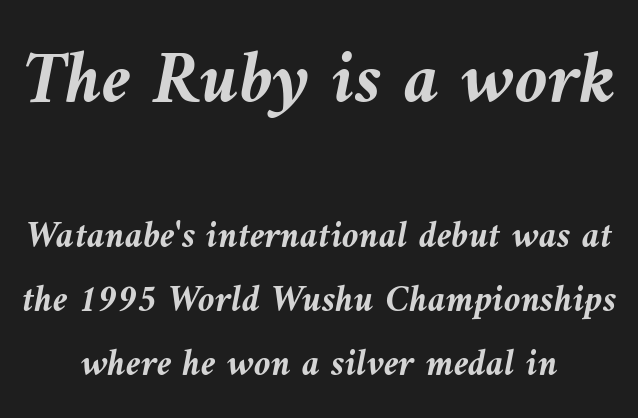
The image shows 75 px semibold type, italic (leaning left); set centered, normal line spacing (1.69x), normal letter spacing, not underlined; the first (top) block is 1.97x larger; medium stroke contrast and a medium x-height.
